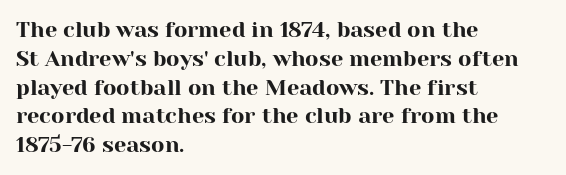
Descender tails drop into unmarked territory. Horizontal alignment here is leftward, the default for most running prose. Does extra space separate the letters? No, they use regular spacing. Upright lettering throughout. Evenly set lines give the paragraph a standard silhouette.
